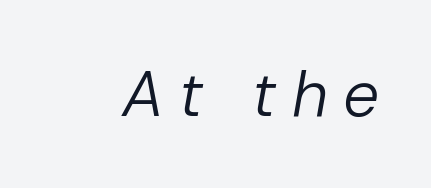
Q: Is the text bold? A: No.
Q: Is the text italic (slanted)? A: Yes, it leans right by about 10 degrees.
Q: Is the text underlined? A: No.
Q: Is the spacing between letters normal or unusually wide? A: Unusually wide.
Q: Width (condensed, normal, or wide)? A: Normal.
Q: Stroke contrast? A: Low.
Q: x-height? A: Medium.
Q: Monospaced? A: No.
